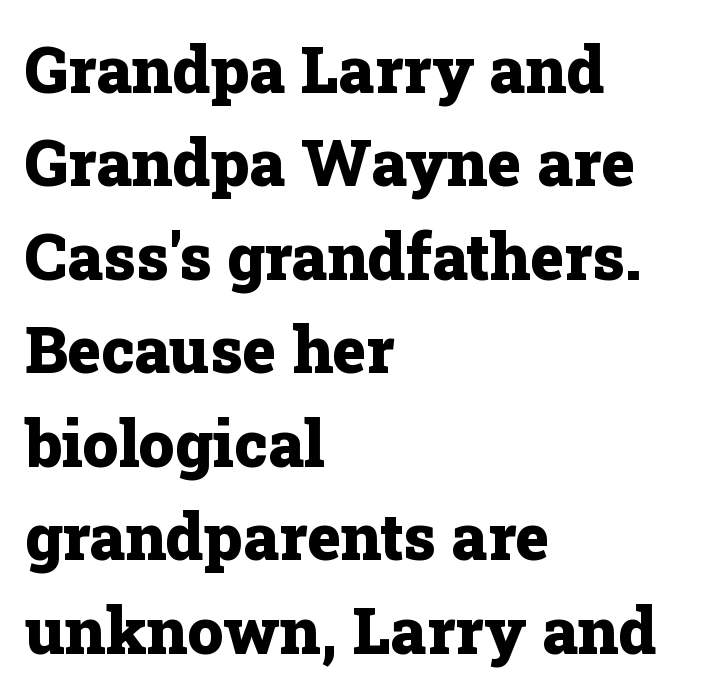
{"serif": "yes", "italic": "no", "bold": "yes", "weight": "heavy", "width": "normal", "stroke_contrast": "low", "x_height": "medium", "monospaced": "no", "underline": "no", "align": "left", "line_spacing": "normal", "line_spacing_ratio": 1.46, "letter_spacing": "normal", "letter_spacing_em": 0.0, "glyph_px": 64}
